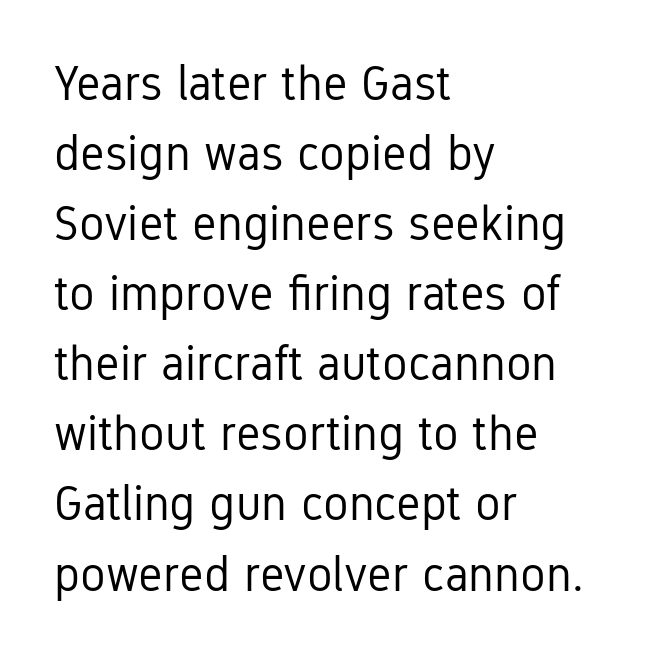
{"serif": "no", "italic": "no", "bold": "no", "weight": "regular", "width": "condensed", "stroke_contrast": "low", "x_height": "medium", "monospaced": "no", "underline": "no", "align": "left", "line_spacing": "normal", "line_spacing_ratio": 1.46, "letter_spacing": "normal", "letter_spacing_em": 0.0, "glyph_px": 48}
